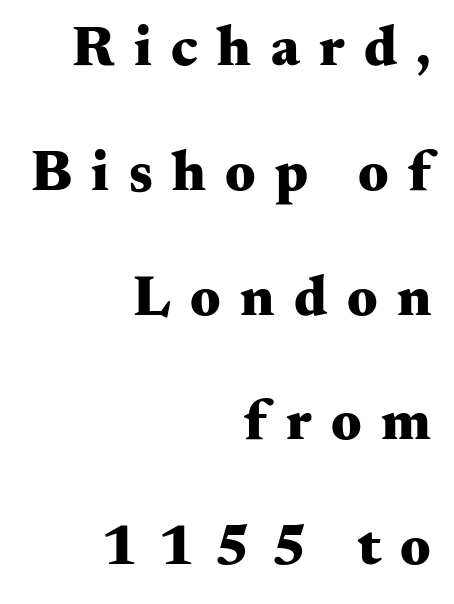
The paragraph shown leans on its right margin. The font's upright variant was chosen for this text. The letters are bold, with thick, heavy strokes. Look at the bottom of the vertical strokes: they flare into serifs here. The face used here is rendered with a markedly widened letterfit. The face used here is proportionally spaced, like ordinary book or web type.
